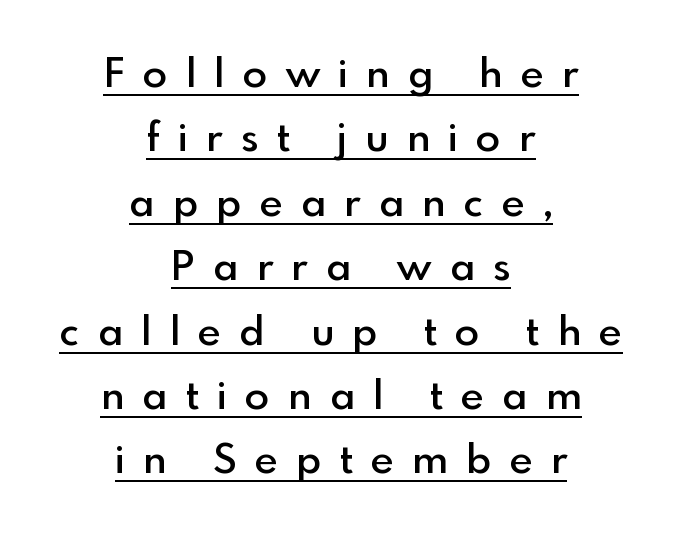
{"serif": "no", "italic": "no", "bold": "semi", "weight": "semibold", "width": "normal", "x_height": "small", "monospaced": "no", "underline": "yes", "align": "center", "line_spacing": "normal", "line_spacing_ratio": 1.61, "letter_spacing": "wide", "letter_spacing_em": 0.46, "glyph_px": 40}
